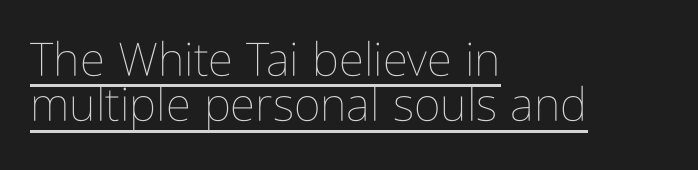
Q: Is the text bold? A: No.
Q: Is the text italic (slanted)? A: No, it is upright.
Q: Is the text underlined? A: Yes.
Q: How is the paragraph aligned? A: Left-aligned.
Q: Is the spacing between letters normal or unusually wide? A: Normal.
Q: Is the spacing between lines tight, normal or loose? A: Tight.
Q: Width (condensed, normal, or wide)? A: Condensed.
Q: Stroke contrast? A: Low.
Q: x-height? A: Medium.
Q: Monospaced? A: No.
